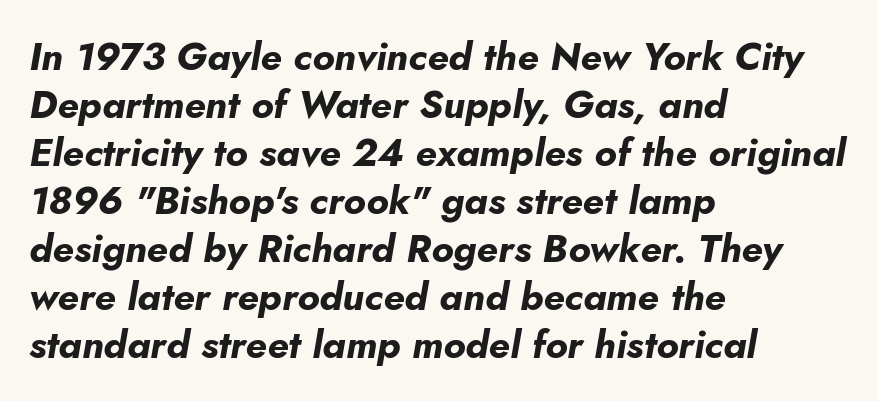
Q: Is the text bold? A: Yes.
Q: Is the text italic (slanted)? A: Yes, it leans right by about 10 degrees.
Q: Is the text underlined? A: No.
Q: How is the paragraph aligned? A: Left-aligned.
Q: Is the spacing between letters normal or unusually wide? A: Normal.
Q: Width (condensed, normal, or wide)? A: Normal.
Q: Stroke contrast? A: Low.
Q: x-height? A: Small.
Q: Monospaced? A: No.
